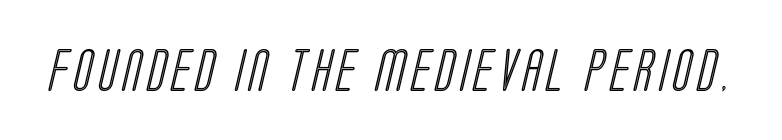
Bare-footed words on every line. You could not count columns in this text — the font is proportionally spaced.
